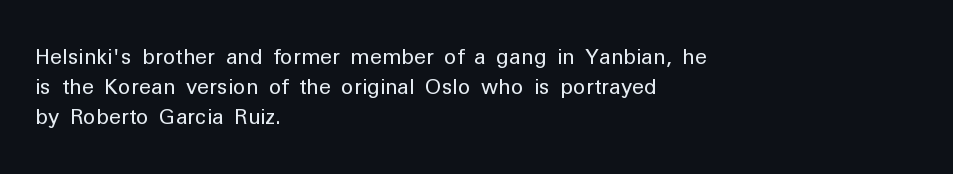
The image shows 21 px text type, upright; set left-aligned, normal line spacing (1.42x), normal letter spacing, not underlined.
